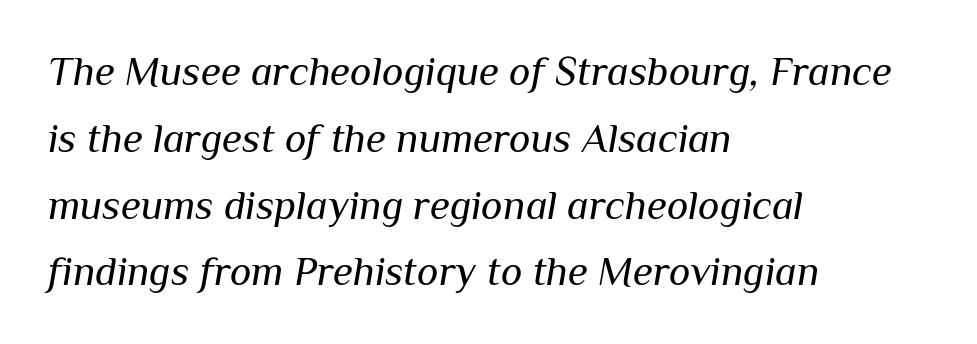
Stroke mass is kept to a normal reading level or below. Underlining? Definitely not there. Every row of glyphs begins at an identical x-position on the left. How would I describe the line gaps? Plain and ordinary.
